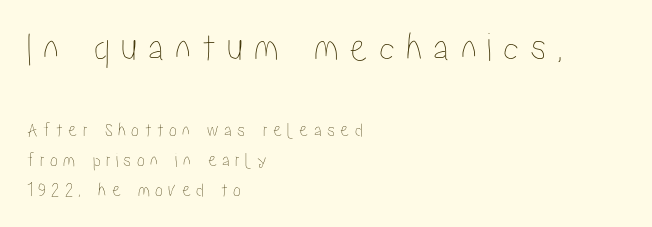
{"italic": "no", "width": "condensed", "stroke_contrast": "low", "x_height": "medium", "monospaced": "no", "underline": "no", "align": "left", "line_spacing": "normal", "line_spacing_ratio": 1.48, "letter_spacing": "wide", "letter_spacing_em": 0.26, "larger_block": "first", "size_ratio": 2.05, "glyph_px": 41}
